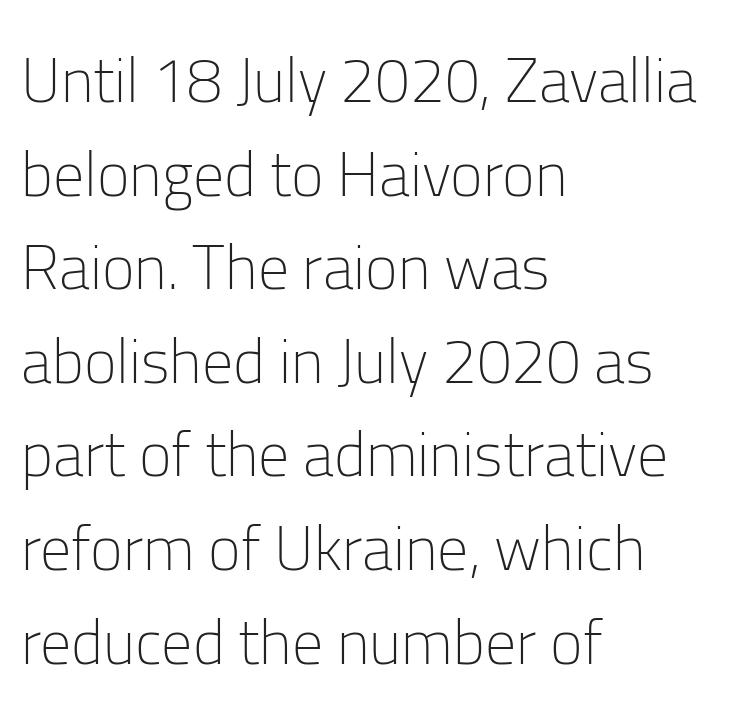
Line beginnings align vertically; line endings do not. Think of a printed novel: that variable character pitch is what you see here. Underline: absent. A typesetter would mark this as roman, not italic. This sample uses a sans-serif face.
